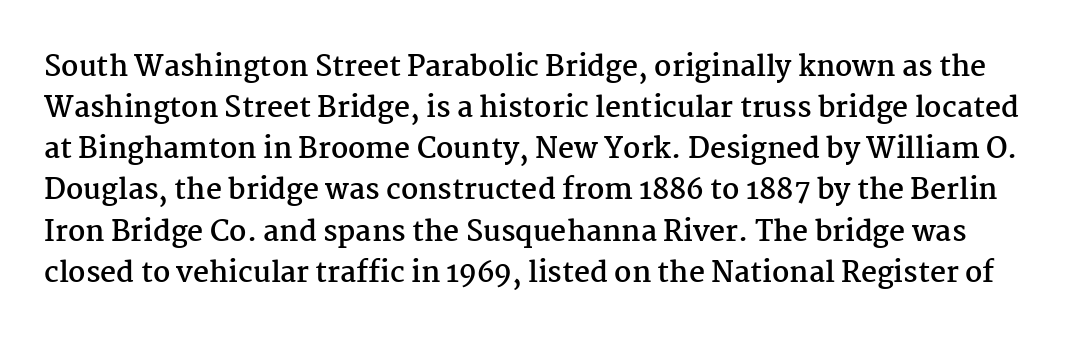
{"serif": "yes", "italic": "no", "bold": "yes", "weight": "semibold", "width": "normal", "stroke_contrast": "medium", "x_height": "medium", "monospaced": "no", "underline": "no", "line_spacing": "normal", "line_spacing_ratio": 1.47, "letter_spacing": "normal", "letter_spacing_em": 0.0, "glyph_px": 28}
